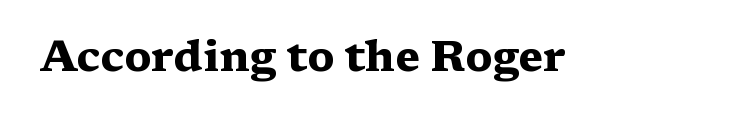
The image shows 43 px heavy, wide serif type, upright; set normal letter spacing, not underlined; medium stroke contrast and a medium x-height.
